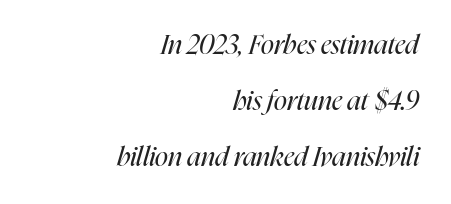
{"italic": "yes", "lean": "right", "slant_degrees": 16, "bold": "no", "underline": "no", "align": "right", "line_spacing": "loose", "line_spacing_ratio": 2.07, "letter_spacing": "normal", "letter_spacing_em": 0.0, "glyph_px": 27}
